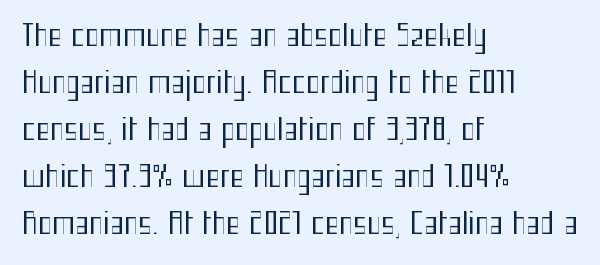
Q: Is the text bold? A: No.
Q: Is the text italic (slanted)? A: No, it is upright.
Q: Is the typeface a serif or a sans-serif typeface? A: Sans-serif.
Q: Is the text underlined? A: No.
Q: How is the paragraph aligned? A: Left-aligned.
Q: Is the spacing between letters normal or unusually wide? A: Normal.
Q: Is the spacing between lines tight, normal or loose? A: Normal.
Q: Width (condensed, normal, or wide)? A: Condensed.
Q: Stroke contrast? A: Medium.
Q: x-height? A: Medium.
Q: Monospaced? A: No.
